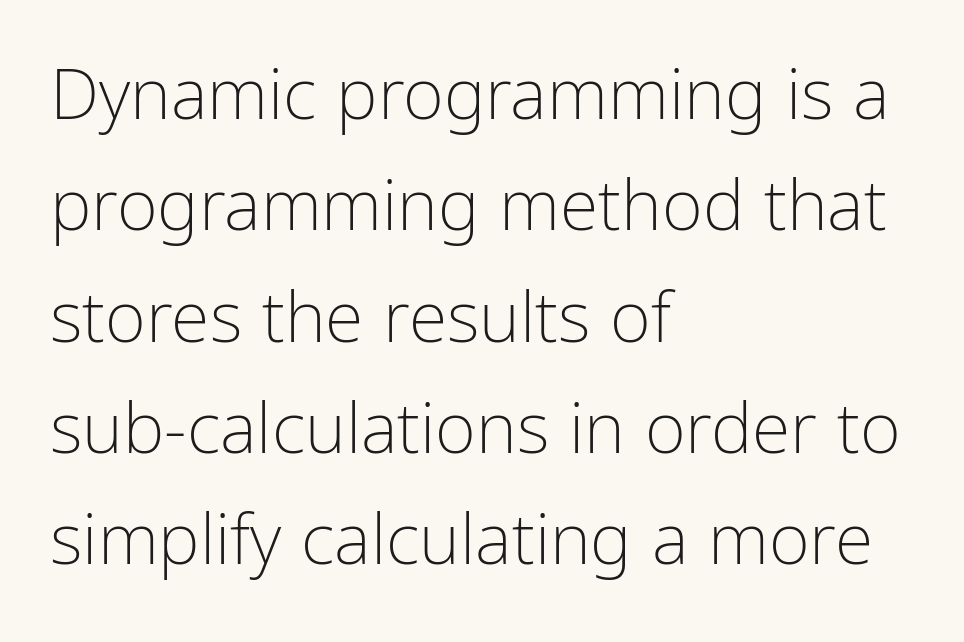
Q: Is the text bold? A: No.
Q: Is the text italic (slanted)? A: No, it is upright.
Q: Is the typeface a serif or a sans-serif typeface? A: Sans-serif.
Q: Is the text underlined? A: No.
Q: How is the paragraph aligned? A: Left-aligned.
Q: Is the spacing between letters normal or unusually wide? A: Normal.
Q: Is the spacing between lines tight, normal or loose? A: Normal.
Q: Width (condensed, normal, or wide)? A: Condensed.
Q: Stroke contrast? A: Low.
Q: x-height? A: Medium.
Q: Monospaced? A: No.
